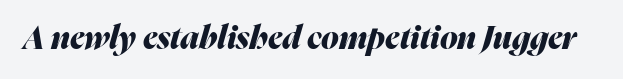
{"italic": "yes", "lean": "right", "slant_degrees": 16, "bold": "yes", "weight": "heavy", "width": "normal", "stroke_contrast": "medium", "x_height": "medium", "monospaced": "no", "underline": "no", "letter_spacing": "normal", "letter_spacing_em": 0.0, "glyph_px": 32}
